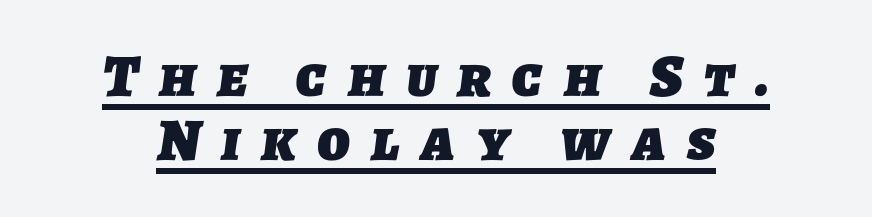
The image shows 61 px heavy sans-serif type; set centered, tight line spacing (1.05x), unusually wide letter spacing (+0.34 em), underlined; low stroke contrast and a medium x-height.
